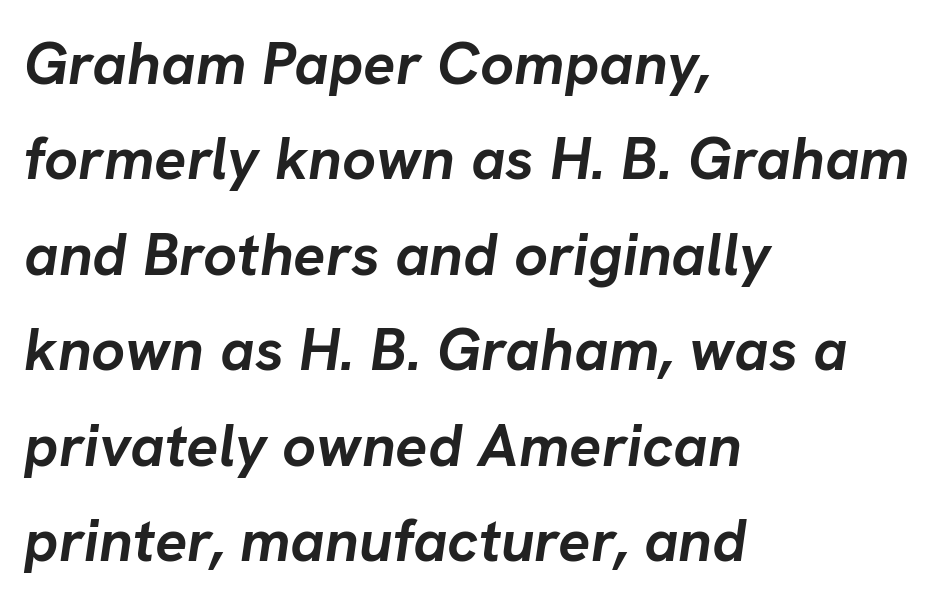
The image shows 60 px semibold type, italic (leaning right); set left-aligned, normal line spacing (1.59x), normal letter spacing, not underlined; low stroke contrast and a medium x-height.
